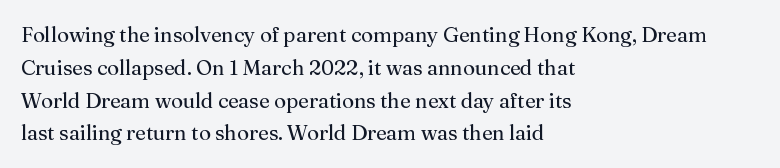
The image shows 21 px text type, upright; set left-aligned, normal line spacing (1.56x), normal letter spacing, not underlined.
